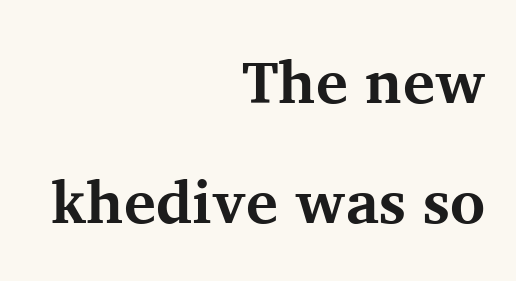
{"serif": "yes", "italic": "no", "bold": "yes", "weight": "bold", "width": "normal", "stroke_contrast": "medium", "x_height": "medium", "monospaced": "no", "underline": "no", "align": "right", "line_spacing": "loose", "line_spacing_ratio": 2.0, "letter_spacing": "normal", "letter_spacing_em": 0.0, "glyph_px": 60}
